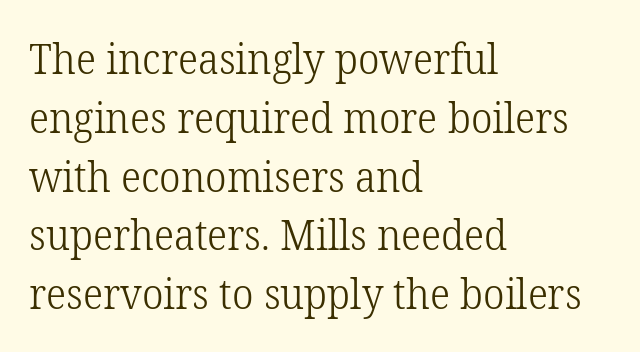
A typesetter would call this proportional, since set widths differ per character. The gaps between neighbouring characters are ordinary and unremarkable. The space between consecutive lines is moderate. The face looks like a standard text weight, possibly lighter. Examine the stroke ends and you'll spot serifs.
